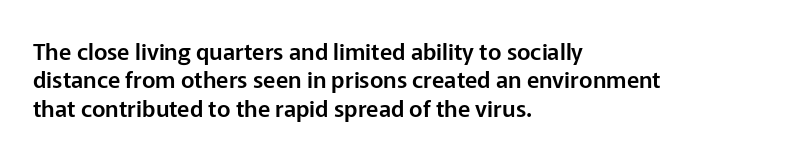
Q: Is the text italic (slanted)? A: No, it is upright.
Q: Is the text underlined? A: No.
Q: How is the paragraph aligned? A: Left-aligned.
Q: Is the spacing between letters normal or unusually wide? A: Normal.
